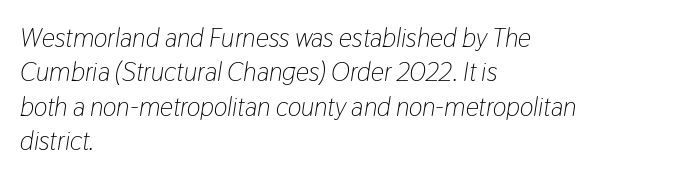
The image shows 26 px text type, italic (leaning right); set left-aligned, normal line spacing (1.32x), normal letter spacing, not underlined.
